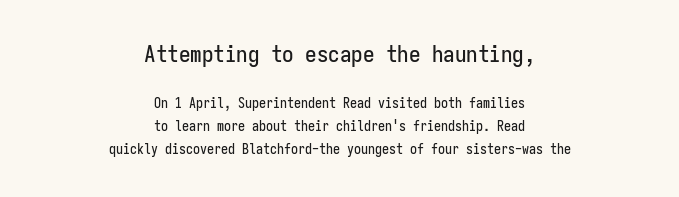
The image shows 23 px text type, upright; set centered, normal line spacing (1.61x), normal letter spacing, not underlined; the first (top) block is 1.64x larger.
